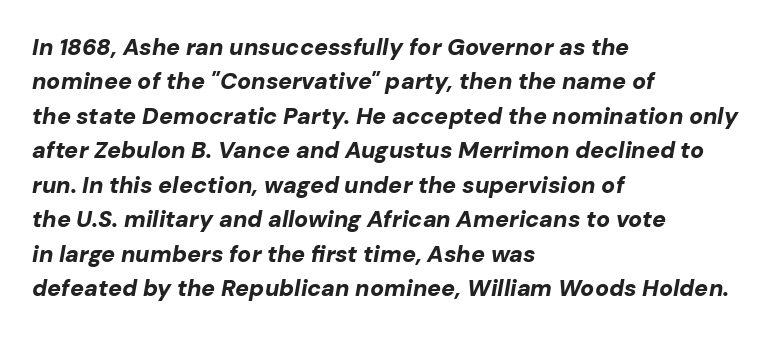
Q: Is the text bold? A: Yes.
Q: Is the text italic (slanted)? A: Yes, it leans right by about 10 degrees.
Q: Is the text underlined? A: No.
Q: How is the paragraph aligned? A: Left-aligned.
Q: Is the spacing between letters normal or unusually wide? A: Normal.
Q: Is the spacing between lines tight, normal or loose? A: Normal.
